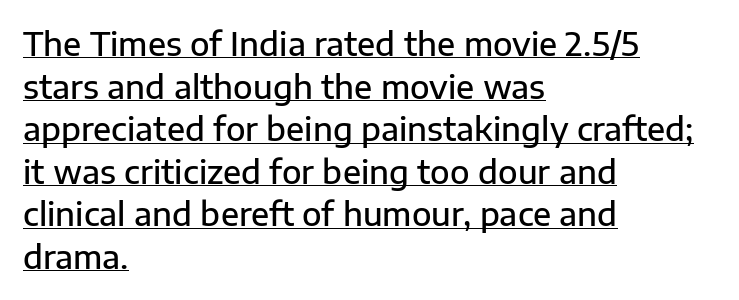
The image shows 32 px semibold sans-serif type, upright; set left-aligned, normal line spacing (1.33x), normal letter spacing, underlined; low stroke contrast and a medium x-height.
